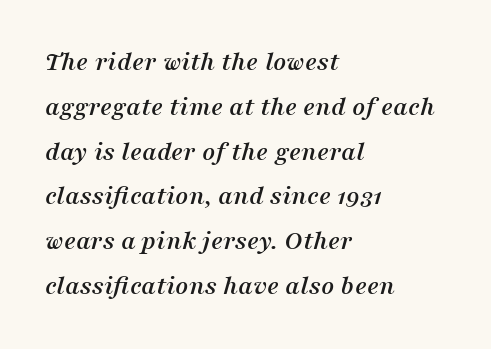
The image shows 28 px serif type, italic (leaning right); set left-aligned, normal line spacing (1.6x), normal letter spacing, not underlined; medium stroke contrast and a medium x-height.
